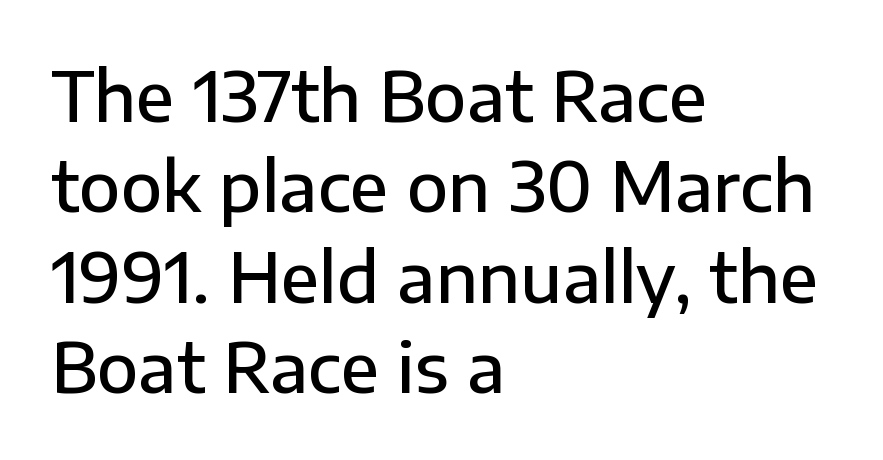
{"serif": "no", "italic": "no", "bold": "semi", "weight": "semibold", "width": "normal", "stroke_contrast": "low", "x_height": "medium", "monospaced": "no", "underline": "no", "align": "left", "line_spacing": "normal", "line_spacing_ratio": 1.33, "letter_spacing": "normal", "letter_spacing_em": 0.0, "glyph_px": 68}
